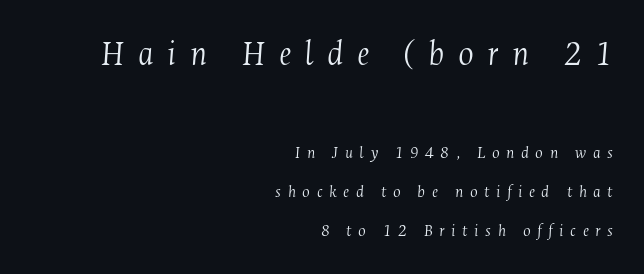
{"serif": "yes", "italic": "yes", "lean": "right", "slant_degrees": 4, "bold": "no", "weight": "light", "width": "condensed", "stroke_contrast": "medium", "x_height": "medium", "monospaced": "no", "underline": "no", "align": "right", "line_spacing": "loose", "line_spacing_ratio": 2.17, "letter_spacing": "wide", "letter_spacing_em": 0.36, "larger_block": "first", "size_ratio": 2.06, "glyph_px": 37}
